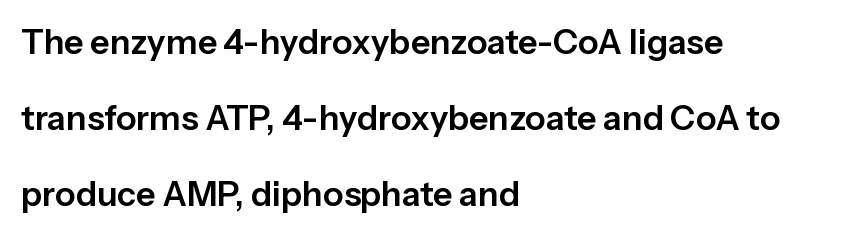
The image shows 34 px sans-serif type, upright; set left-aligned, loose line spacing (2.23x), normal letter spacing, not underlined; low stroke contrast and a medium x-height.
